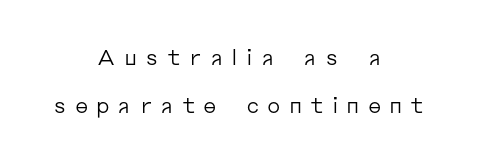
Q: Is the text bold? A: No.
Q: Is the text italic (slanted)? A: No, it is upright.
Q: Is the text underlined? A: No.
Q: How is the paragraph aligned? A: Centered.
Q: Is the spacing between letters normal or unusually wide? A: Unusually wide.
Q: Is the spacing between lines tight, normal or loose? A: Loose.
